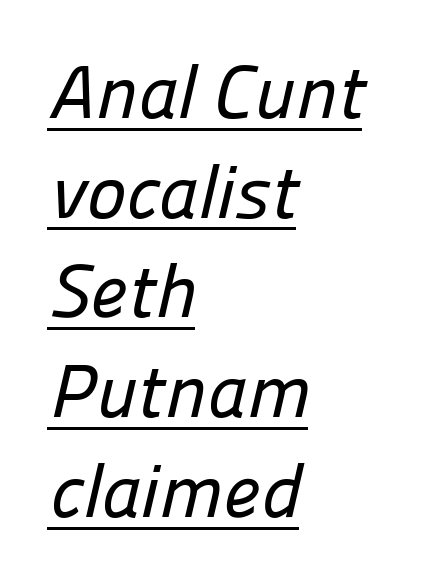
{"serif": "no", "width": "normal", "stroke_contrast": "low", "x_height": "medium", "monospaced": "no", "underline": "yes", "align": "left", "line_spacing": "normal", "line_spacing_ratio": 1.33, "letter_spacing": "normal", "letter_spacing_em": 0.0, "glyph_px": 75}
